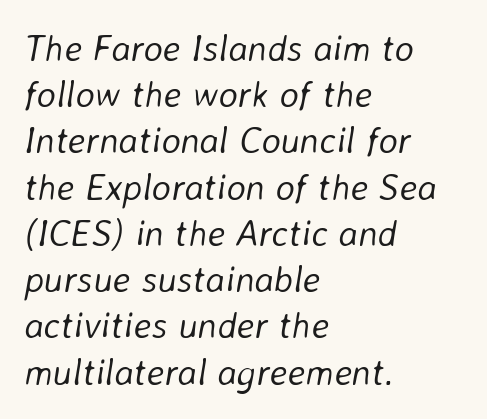
Q: Is the text bold? A: No.
Q: Is the text italic (slanted)? A: Yes, it leans right by about 8 degrees.
Q: Is the text underlined? A: No.
Q: How is the paragraph aligned? A: Left-aligned.
Q: Is the spacing between letters normal or unusually wide? A: Normal.
Q: Is the spacing between lines tight, normal or loose? A: Normal.
Q: Width (condensed, normal, or wide)? A: Normal.
Q: Stroke contrast? A: Low.
Q: x-height? A: Medium.
Q: Monospaced? A: No.
